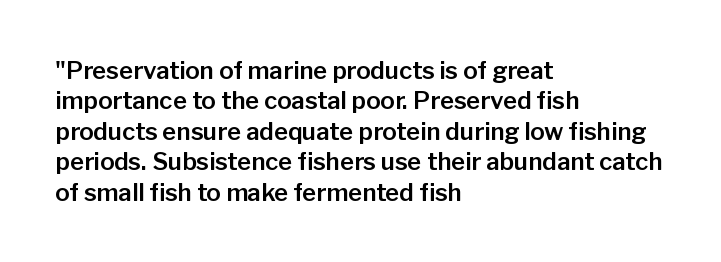
The image shows 24 px text type, upright; set left-aligned, normal line spacing (1.27x), normal letter spacing, not underlined.
